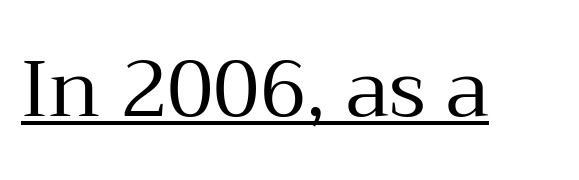
The image shows 79 px regular-weight serif type, upright; set normal letter spacing, underlined; medium stroke contrast and a medium x-height.
